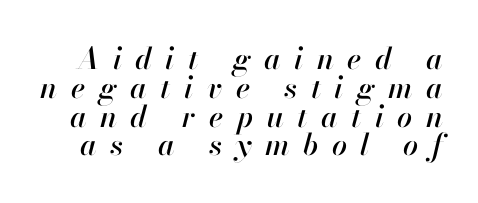
Character widths vary here, with narrow letters taking less room than wide ones. How would I describe the line gaps? Narrow and economical. The text carries the slant typical of an italic or oblique font. Observe the wide spacing: letters keep a clear distance from each other.
